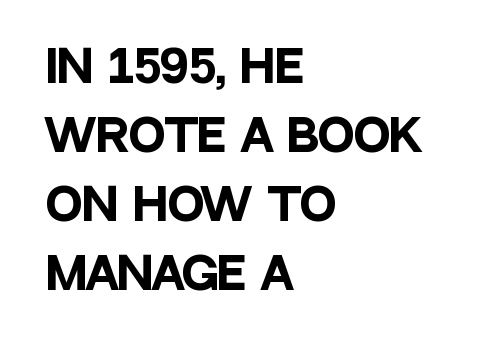
Q: Is the text bold? A: Yes.
Q: Is the text italic (slanted)? A: No, it is upright.
Q: Is the typeface a serif or a sans-serif typeface? A: Sans-serif.
Q: Is the text underlined? A: No.
Q: How is the paragraph aligned? A: Left-aligned.
Q: Is the spacing between letters normal or unusually wide? A: Normal.
Q: Is the spacing between lines tight, normal or loose? A: Normal.
Q: Width (condensed, normal, or wide)? A: Condensed.
Q: Stroke contrast? A: Low.
Q: x-height? A: Large.
Q: Monospaced? A: No.
